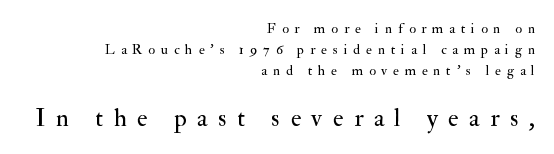
The line texture is sparse and dotted thanks to wide tracking. Designer's note — italics off, roman on. The cut favours lightness, reaching ordinary text weight at its darkest. The more generous point size was reserved for the lower chunk. A typesetter would call this leading conventional body-copy spacing.
